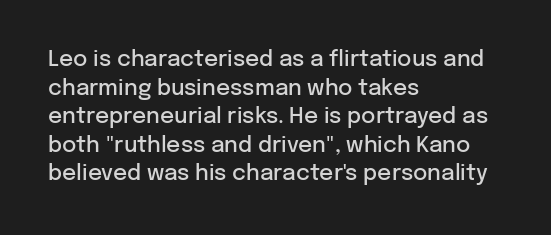
Q: Is the text bold? A: Semi-bold.
Q: Is the text italic (slanted)? A: No, it is upright.
Q: Is the text underlined? A: No.
Q: How is the paragraph aligned? A: Left-aligned.
Q: Is the spacing between letters normal or unusually wide? A: Normal.
Q: Is the spacing between lines tight, normal or loose? A: Normal.
